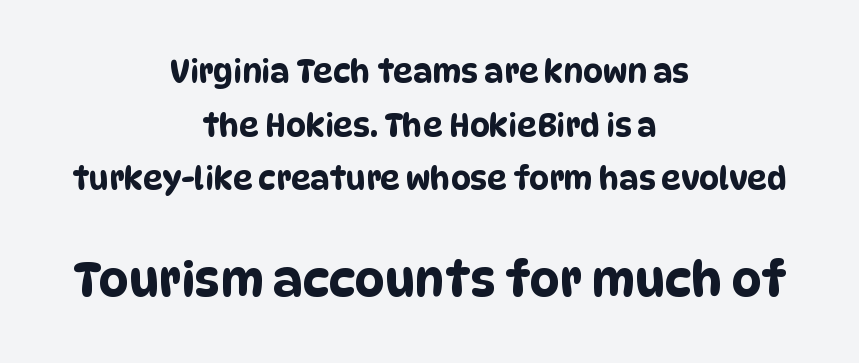
Q: Is the typeface a serif or a sans-serif typeface? A: Sans-serif.
Q: Is the text underlined? A: No.
Q: How is the paragraph aligned? A: Centered.
Q: Is the spacing between letters normal or unusually wide? A: Normal.
Q: Which block of text is set in a larger size, the first (top) or the second (bottom)? A: The second (bottom) one.
Q: Width (condensed, normal, or wide)? A: Condensed.
Q: Stroke contrast? A: Low.
Q: x-height? A: Large.
Q: Monospaced? A: No.
